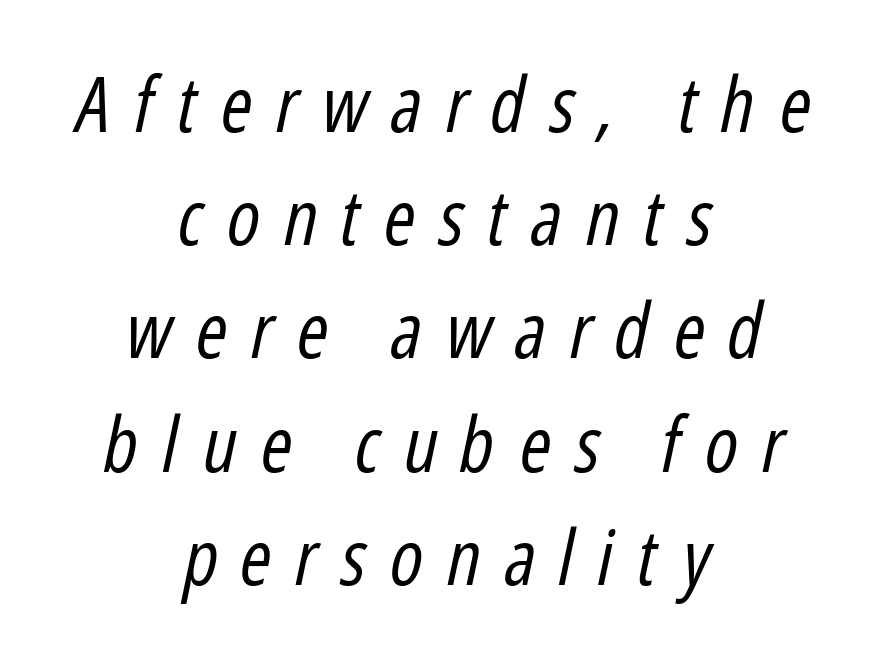
Q: Is the text bold? A: No.
Q: Is the text italic (slanted)? A: Yes, it leans right by about 12 degrees.
Q: Is the text underlined? A: No.
Q: How is the paragraph aligned? A: Centered.
Q: Is the spacing between letters normal or unusually wide? A: Unusually wide.
Q: Is the spacing between lines tight, normal or loose? A: Normal.
Q: Width (condensed, normal, or wide)? A: Condensed.
Q: Stroke contrast? A: Low.
Q: x-height? A: Medium.
Q: Monospaced? A: No.
